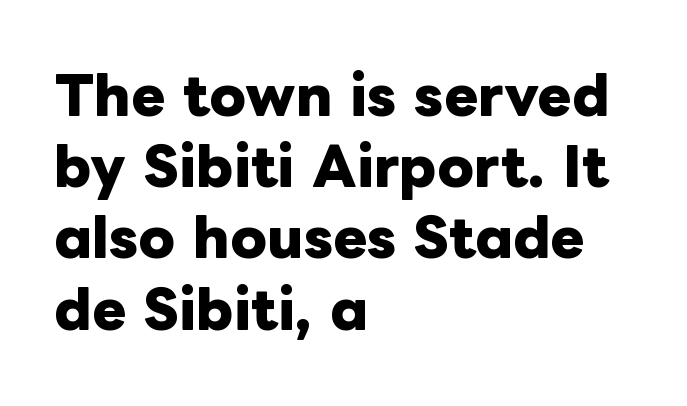
The image shows 52 px heavy type, upright; set left-aligned, normal line spacing (1.37x), normal letter spacing, not underlined; low stroke contrast and a medium x-height.
